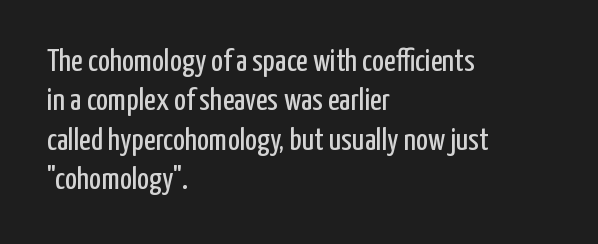
Q: Is the text bold? A: No.
Q: Is the text italic (slanted)? A: No, it is upright.
Q: Is the typeface a serif or a sans-serif typeface? A: Sans-serif.
Q: Is the text underlined? A: No.
Q: How is the paragraph aligned? A: Left-aligned.
Q: Is the spacing between letters normal or unusually wide? A: Normal.
Q: Width (condensed, normal, or wide)? A: Condensed.
Q: Stroke contrast? A: Low.
Q: x-height? A: Medium.
Q: Monospaced? A: No.
